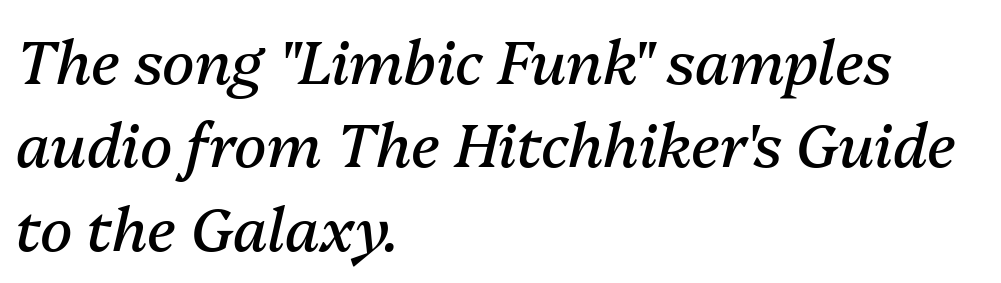
The image shows 60 px regular-weight type, italic (leaning right); set left-aligned, normal line spacing (1.39x), normal letter spacing, not underlined; medium stroke contrast and a medium x-height.
